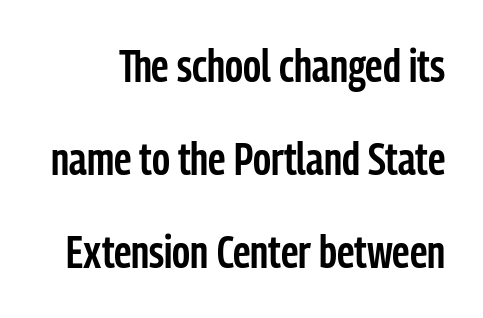
Q: Is the text bold? A: Semi-bold.
Q: Is the text italic (slanted)? A: No, it is upright.
Q: Is the typeface a serif or a sans-serif typeface? A: Sans-serif.
Q: Is the text underlined? A: No.
Q: Is the spacing between letters normal or unusually wide? A: Normal.
Q: Is the spacing between lines tight, normal or loose? A: Loose.
Q: Width (condensed, normal, or wide)? A: Condensed.
Q: Stroke contrast? A: Low.
Q: x-height? A: Medium.
Q: Monospaced? A: No.
